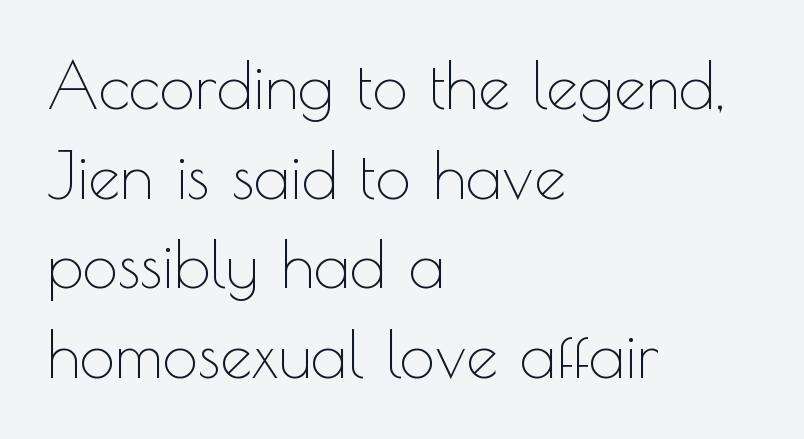
Q: Is the text bold? A: No.
Q: Is the text italic (slanted)? A: No, it is upright.
Q: Is the typeface a serif or a sans-serif typeface? A: Sans-serif.
Q: Is the text underlined? A: No.
Q: How is the paragraph aligned? A: Left-aligned.
Q: Is the spacing between letters normal or unusually wide? A: Normal.
Q: Is the spacing between lines tight, normal or loose? A: Normal.
Q: Width (condensed, normal, or wide)? A: Normal.
Q: x-height? A: Small.
Q: Monospaced? A: No.
